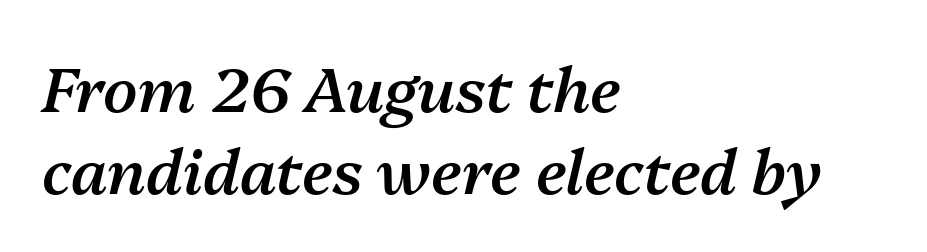
Q: Is the text bold? A: Semi-bold.
Q: Is the text italic (slanted)? A: Yes, it leans right by about 13 degrees.
Q: Is the text underlined? A: No.
Q: How is the paragraph aligned? A: Left-aligned.
Q: Is the spacing between letters normal or unusually wide? A: Normal.
Q: Is the spacing between lines tight, normal or loose? A: Normal.
Q: Width (condensed, normal, or wide)? A: Normal.
Q: Stroke contrast? A: Medium.
Q: x-height? A: Medium.
Q: Monospaced? A: No.
